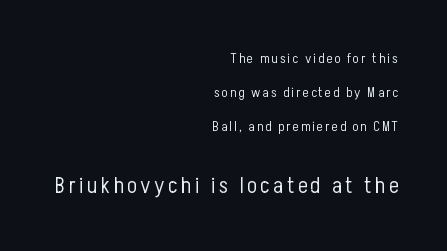
Q: Is the text bold? A: No.
Q: Is the text italic (slanted)? A: No, it is upright.
Q: Is the text underlined? A: No.
Q: How is the paragraph aligned? A: Right-aligned.
Q: Is the spacing between lines tight, normal or loose? A: Loose.
Q: Which block of text is set in a larger size, the first (top) or the second (bottom)? A: The second (bottom) one.
